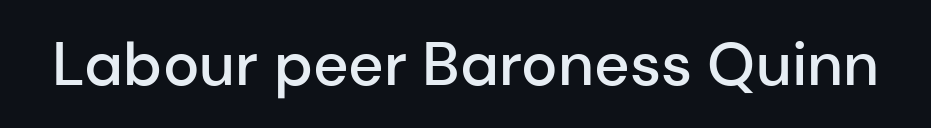
Clear beneath every line of the passage. In terms of letterspacing, this is plain default setting. You could not count columns in this text — the font is proportionally spaced. Tall strokes in this sample are plumb rather than angled.
